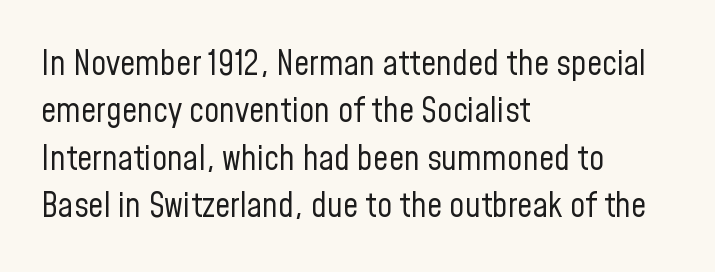
Q: Is the text bold? A: No.
Q: Is the text italic (slanted)? A: No, it is upright.
Q: Is the typeface a serif or a sans-serif typeface? A: Sans-serif.
Q: Is the text underlined? A: No.
Q: How is the paragraph aligned? A: Left-aligned.
Q: Is the spacing between letters normal or unusually wide? A: Normal.
Q: Is the spacing between lines tight, normal or loose? A: Normal.
Q: Width (condensed, normal, or wide)? A: Condensed.
Q: Stroke contrast? A: Low.
Q: x-height? A: Medium.
Q: Monospaced? A: No.
